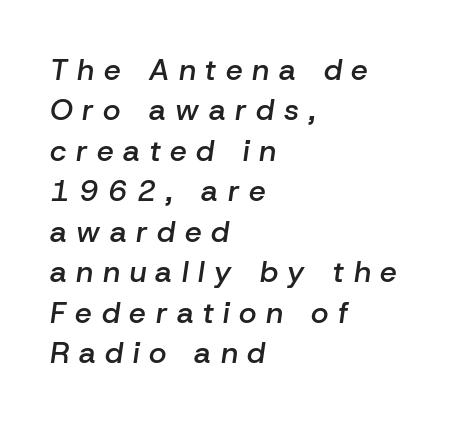
Compared with typical paragraphs, the rows here are spaced about the same. Is this a fixed-width face? No — the glyphs have proportional, varying widths. Glyph-to-glyph distance is far greater than everyday printed text. Left-aligned paragraph, ragged on the right. A bare baseline throughout the passage. If you drew a line through each stem, it would be angled.
